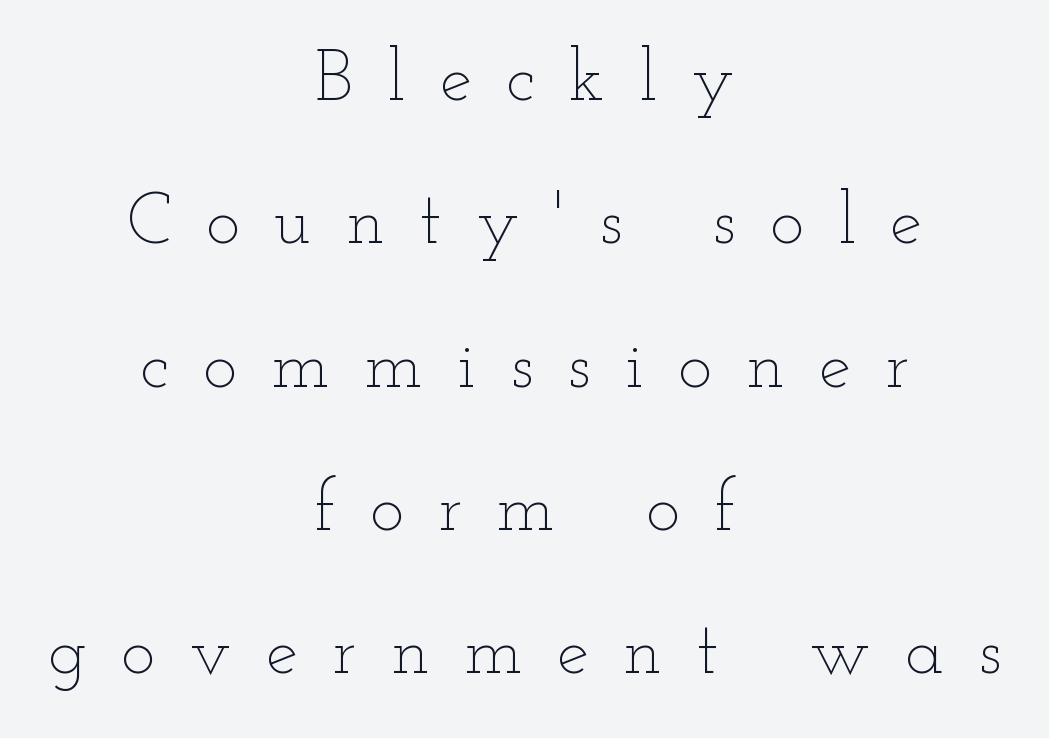
{"italic": "no", "bold": "no", "weight": "thin", "width": "wide", "stroke_contrast": "low", "x_height": "small", "monospaced": "no", "underline": "no", "align": "center", "line_spacing": "loose", "line_spacing_ratio": 1.99, "letter_spacing": "wide", "letter_spacing_em": 0.48, "glyph_px": 72}
